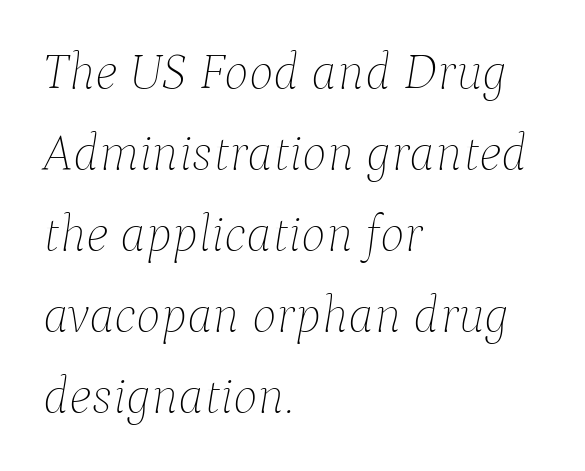
The image shows 52 px thin type, italic (leaning right); set left-aligned, normal line spacing (1.56x), normal letter spacing, not underlined; low stroke contrast and a medium x-height.
